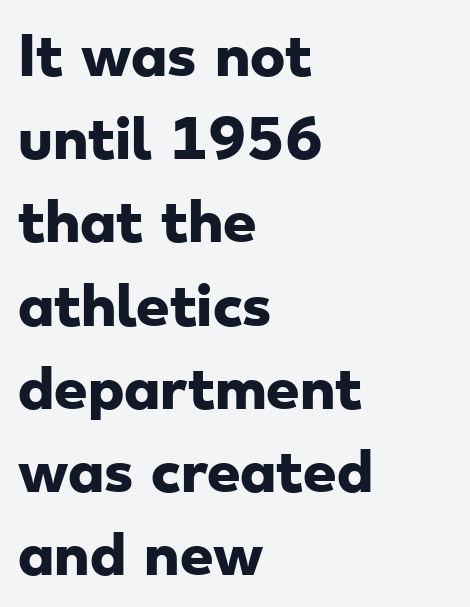
Q: Is the text bold? A: Yes.
Q: Is the typeface a serif or a sans-serif typeface? A: Sans-serif.
Q: Is the text underlined? A: No.
Q: How is the paragraph aligned? A: Left-aligned.
Q: Is the spacing between letters normal or unusually wide? A: Normal.
Q: Is the spacing between lines tight, normal or loose? A: Normal.
Q: Width (condensed, normal, or wide)? A: Wide.
Q: Stroke contrast? A: Low.
Q: x-height? A: Small.
Q: Monospaced? A: No.
